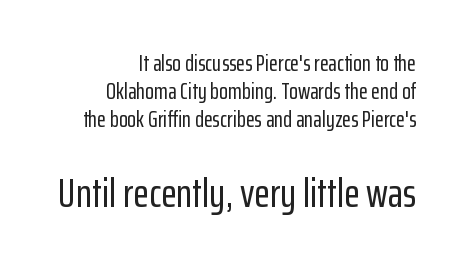
These lines keep a tight, regular rhythm from letter to letter. Nobody drew a line under any word here. In CSS terms this would be text-align: right. Compare the two chunks: the lower has the greater cap height. Nope, no serifs anywhere on these letters. Unlike italic type, these characters show no tilt at all.
